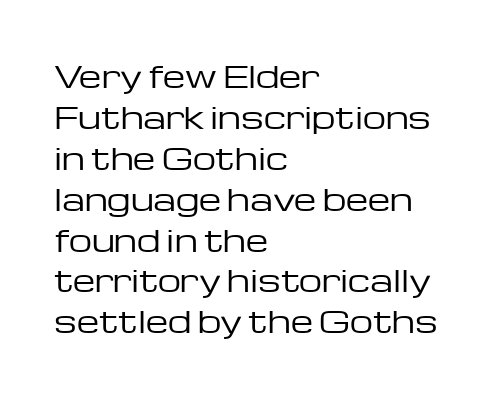
{"serif": "no", "italic": "no", "bold": "no", "weight": "regular", "width": "wide", "stroke_contrast": "low", "x_height": "medium", "monospaced": "no", "underline": "no", "align": "left", "line_spacing": "normal", "line_spacing_ratio": 1.41, "letter_spacing": "normal", "letter_spacing_em": 0.0, "glyph_px": 29}
